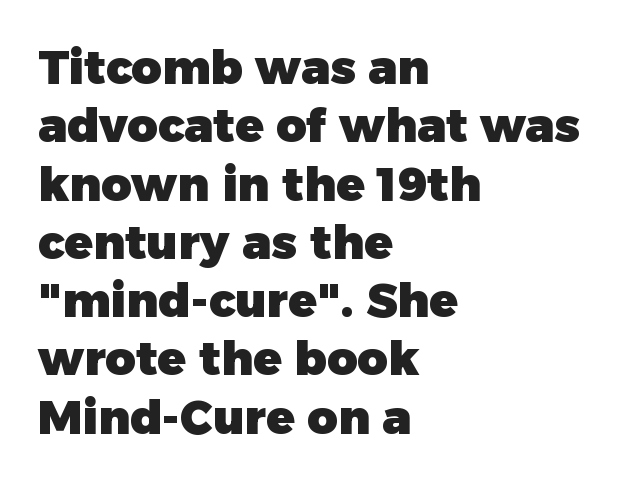
These lines were composed using upright roman letters. This is sans-serif lettering, the kind often seen on screens and signage. Bold? Absolutely — the strokes are thick and heavy. Left-aligned paragraph, ragged on the right. Caption: standard tracking, unaltered.
